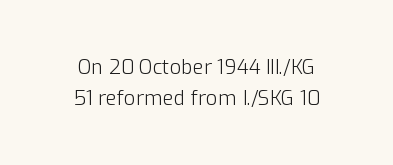
Normally led — the rows are evenly, conventionally spaced. Nothing unusual about the tracking: characters are spaced as the font intends. The strip under each line holds only bare page. Style check: upright. The letters look calm and open, with moderate or lighter stems.
